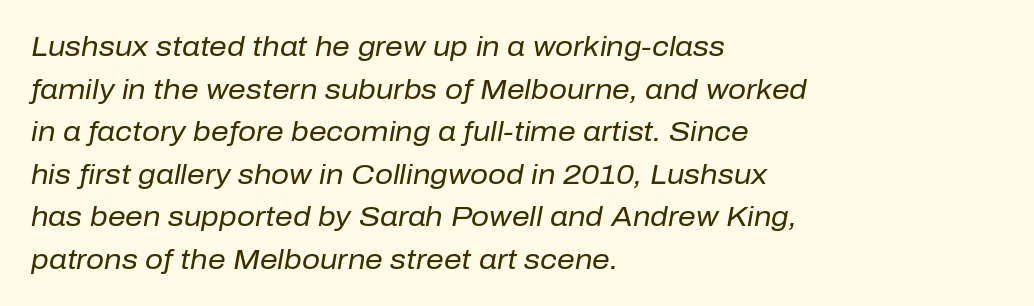
{"italic": "yes", "lean": "right", "slant_degrees": 10, "bold": "no", "weight": "regular", "width": "normal", "stroke_contrast": "low", "x_height": "medium", "monospaced": "no", "underline": "no", "align": "left", "line_spacing": "normal", "line_spacing_ratio": 1.52, "letter_spacing": "normal", "letter_spacing_em": 0.0, "glyph_px": 28}
